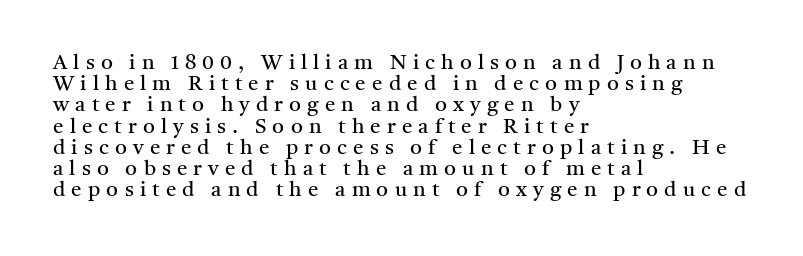
The image shows 21 px text type, upright; set left-aligned, tight line spacing (1.01x), unusually wide letter spacing (+0.29 em), not underlined.
